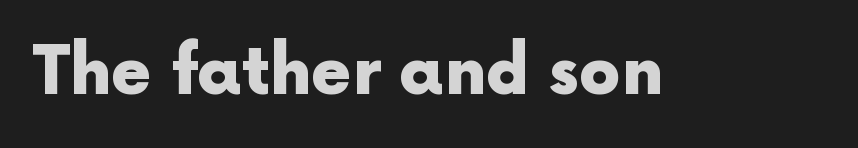
In terms of weight, the rendering is a true, heavy bold. This sample uses plain, unmodified letter spacing. Underlining? Definitely not there. The typography opts for an upright posture over an oblique one. Grotesque or geometric, the face here clearly has no serifs.
